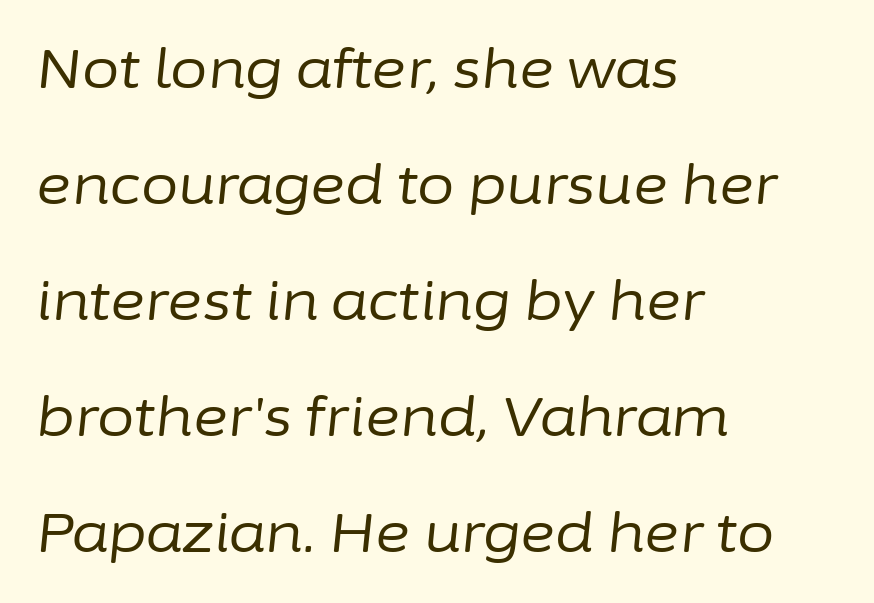
The image shows 54 px regular-weight type, italic (leaning right); set left-aligned, loose line spacing (2.15x), normal letter spacing, not underlined; low stroke contrast and a medium x-height.
